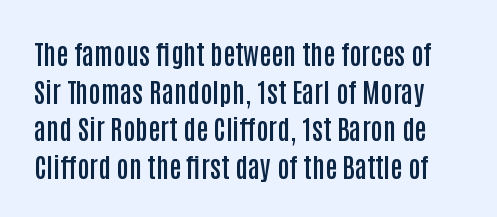
There is no visible air inserted between adjacent glyphs. The face used here is a semibold: visibly heavier than regular, lighter than bold. A typesetter would call this leading conventional body-copy spacing. Characters remain perfectly vertical along every line. The specimen omits any rule beneath the text block's lines.
